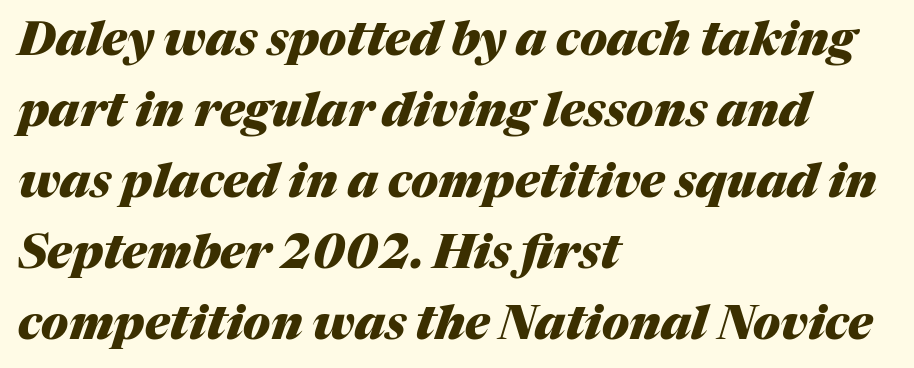
The image shows 47 px heavy type, italic (leaning right); set left-aligned, normal line spacing (1.51x), normal letter spacing, not underlined; medium stroke contrast and a medium x-height.
